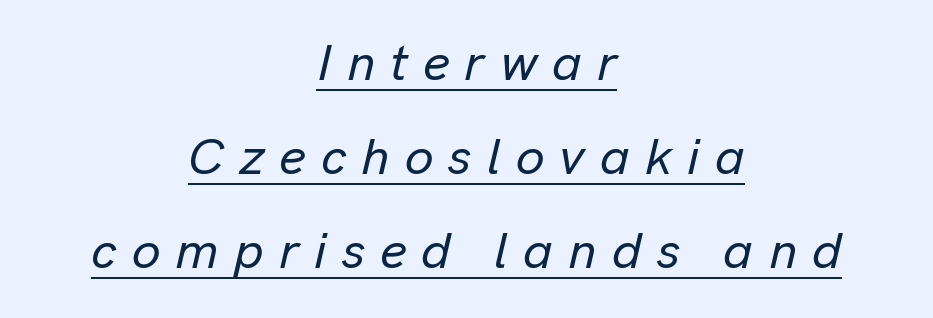
Q: Is the text italic (slanted)? A: Yes, it leans right by about 13 degrees.
Q: Is the text underlined? A: Yes.
Q: How is the paragraph aligned? A: Centered.
Q: Is the spacing between letters normal or unusually wide? A: Unusually wide.
Q: Width (condensed, normal, or wide)? A: Normal.
Q: Stroke contrast? A: Low.
Q: x-height? A: Medium.
Q: Monospaced? A: No.
